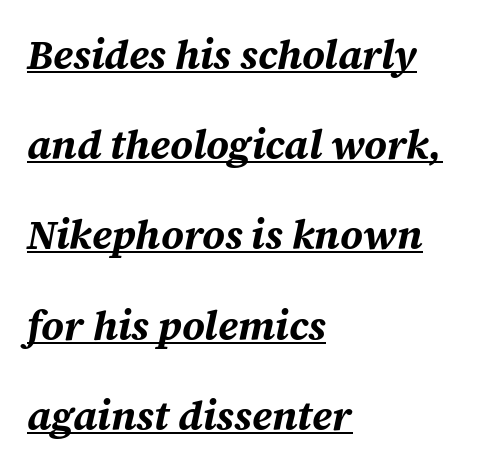
Q: Is the text bold? A: Yes.
Q: Is the text italic (slanted)? A: Yes, it leans right by about 12 degrees.
Q: Is the text underlined? A: Yes.
Q: How is the paragraph aligned? A: Left-aligned.
Q: Is the spacing between letters normal or unusually wide? A: Normal.
Q: Is the spacing between lines tight, normal or loose? A: Loose.
Q: Width (condensed, normal, or wide)? A: Normal.
Q: Stroke contrast? A: Medium.
Q: x-height? A: Medium.
Q: Monospaced? A: No.
